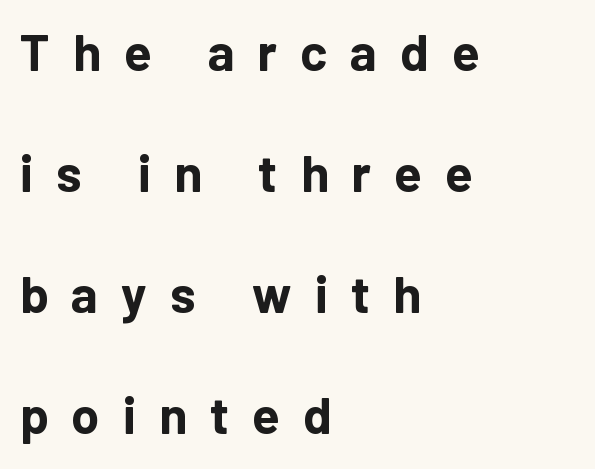
{"serif": "no", "italic": "no", "bold": "yes", "weight": "bold", "width": "normal", "stroke_contrast": "low", "x_height": "medium", "monospaced": "no", "underline": "no", "align": "left", "line_spacing": "loose", "line_spacing_ratio": 2.37, "letter_spacing": "wide", "letter_spacing_em": 0.45, "glyph_px": 51}
